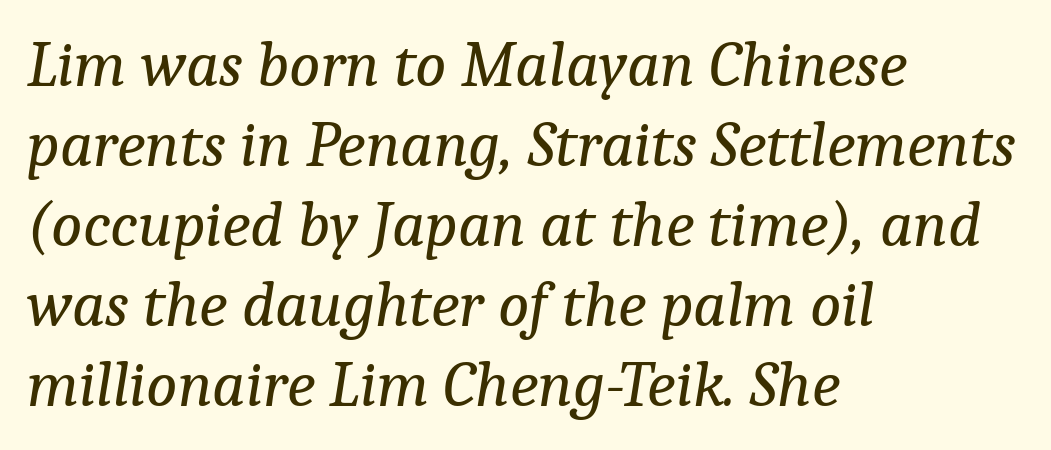
Q: Is the text bold? A: No.
Q: Is the text italic (slanted)? A: Yes, it leans right by about 9 degrees.
Q: Is the typeface a serif or a sans-serif typeface? A: Serif.
Q: Is the text underlined? A: No.
Q: How is the paragraph aligned? A: Left-aligned.
Q: Is the spacing between letters normal or unusually wide? A: Normal.
Q: Width (condensed, normal, or wide)? A: Normal.
Q: Stroke contrast? A: Low.
Q: x-height? A: Medium.
Q: Monospaced? A: No.
